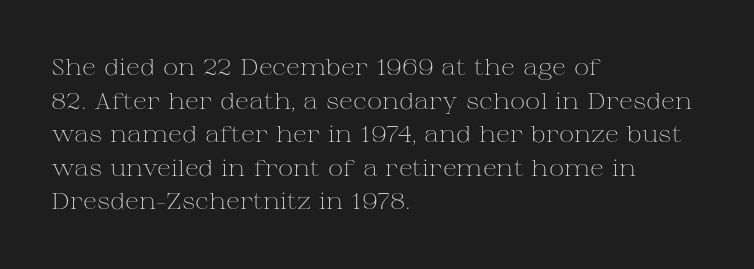
The image shows 23 px text type, upright; set left-aligned, normal line spacing (1.46x), normal letter spacing, not underlined.
